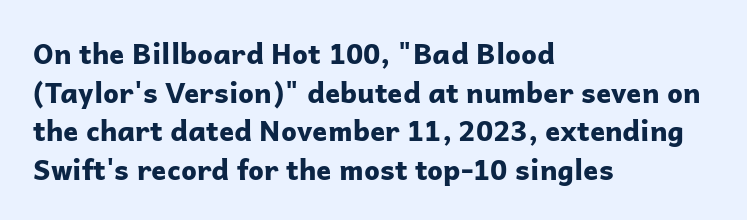
Q: Is the text bold? A: Yes.
Q: Is the text italic (slanted)? A: No, it is upright.
Q: Is the typeface a serif or a sans-serif typeface? A: Sans-serif.
Q: Is the text underlined? A: No.
Q: How is the paragraph aligned? A: Left-aligned.
Q: Is the spacing between letters normal or unusually wide? A: Normal.
Q: Is the spacing between lines tight, normal or loose? A: Normal.
Q: Width (condensed, normal, or wide)? A: Normal.
Q: Stroke contrast? A: Low.
Q: x-height? A: Medium.
Q: Monospaced? A: No.
